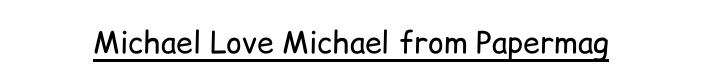
{"serif": "no", "italic": "no", "bold": "no", "weight": "regular", "width": "normal", "stroke_contrast": "low", "x_height": "medium", "monospaced": "no", "underline": "yes", "letter_spacing": "normal", "letter_spacing_em": 0.0, "glyph_px": 30}
